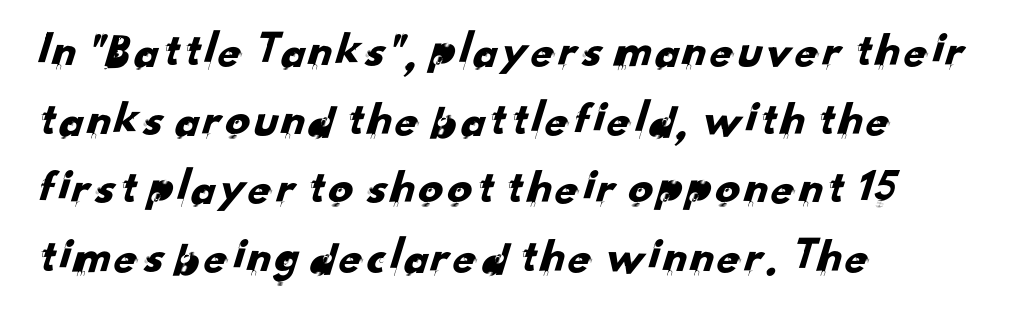
Each letter keeps its own natural width here, so spacing adapts to shape. Note: no serifs on the glyphs. The rag falls on the right side of this text block. Normally led — the rows are evenly, conventionally spaced.
